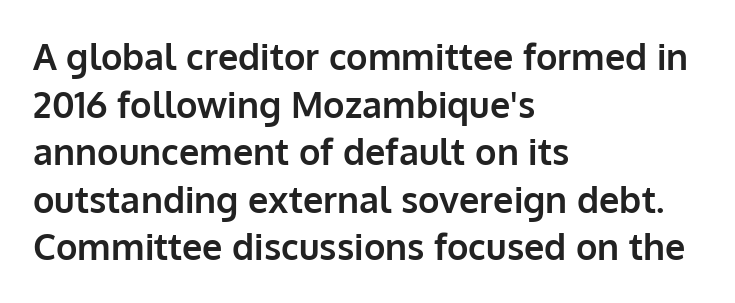
Q: Is the text bold? A: Yes.
Q: Is the text italic (slanted)? A: No, it is upright.
Q: Is the typeface a serif or a sans-serif typeface? A: Sans-serif.
Q: Is the text underlined? A: No.
Q: How is the paragraph aligned? A: Left-aligned.
Q: Is the spacing between letters normal or unusually wide? A: Normal.
Q: Is the spacing between lines tight, normal or loose? A: Normal.
Q: Width (condensed, normal, or wide)? A: Normal.
Q: Stroke contrast? A: Low.
Q: x-height? A: Medium.
Q: Monospaced? A: No.
